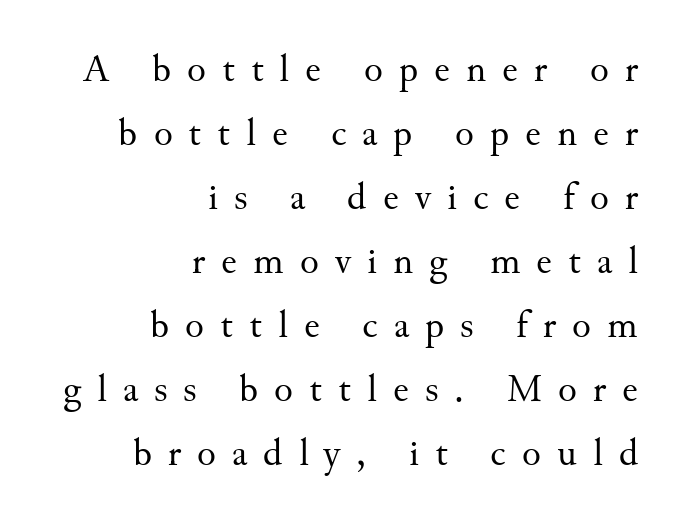
Q: Is the text bold? A: No.
Q: Is the text italic (slanted)? A: No, it is upright.
Q: Is the typeface a serif or a sans-serif typeface? A: Serif.
Q: Is the text underlined? A: No.
Q: How is the paragraph aligned? A: Right-aligned.
Q: Is the spacing between letters normal or unusually wide? A: Unusually wide.
Q: Is the spacing between lines tight, normal or loose? A: Normal.
Q: Width (condensed, normal, or wide)? A: Normal.
Q: Stroke contrast? A: Medium.
Q: x-height? A: Small.
Q: Monospaced? A: No.
